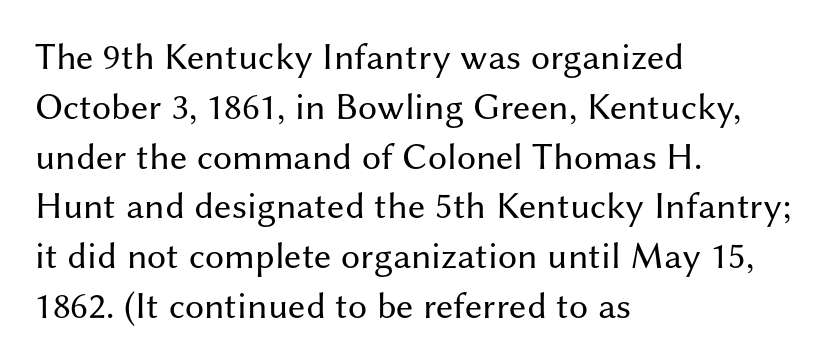
Q: Is the text bold? A: No.
Q: Is the text italic (slanted)? A: No, it is upright.
Q: Is the typeface a serif or a sans-serif typeface? A: Sans-serif.
Q: Is the text underlined? A: No.
Q: How is the paragraph aligned? A: Left-aligned.
Q: Is the spacing between letters normal or unusually wide? A: Normal.
Q: Is the spacing between lines tight, normal or loose? A: Normal.
Q: Width (condensed, normal, or wide)? A: Normal.
Q: Stroke contrast? A: Medium.
Q: x-height? A: Medium.
Q: Monospaced? A: No.
